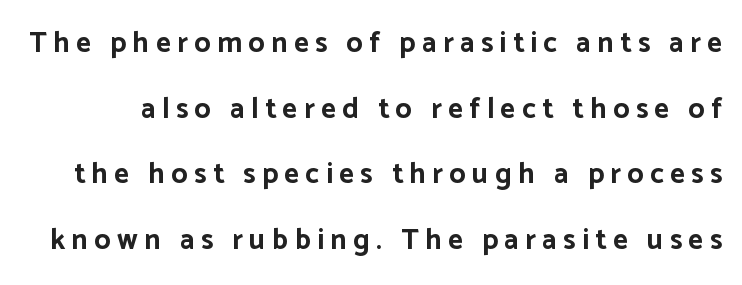
{"serif": "no", "italic": "no", "bold": "yes", "weight": "bold", "width": "normal", "stroke_contrast": "low", "x_height": "medium", "monospaced": "no", "underline": "no", "line_spacing": "loose", "line_spacing_ratio": 2.26, "letter_spacing": "wide", "letter_spacing_em": 0.22, "glyph_px": 29}
